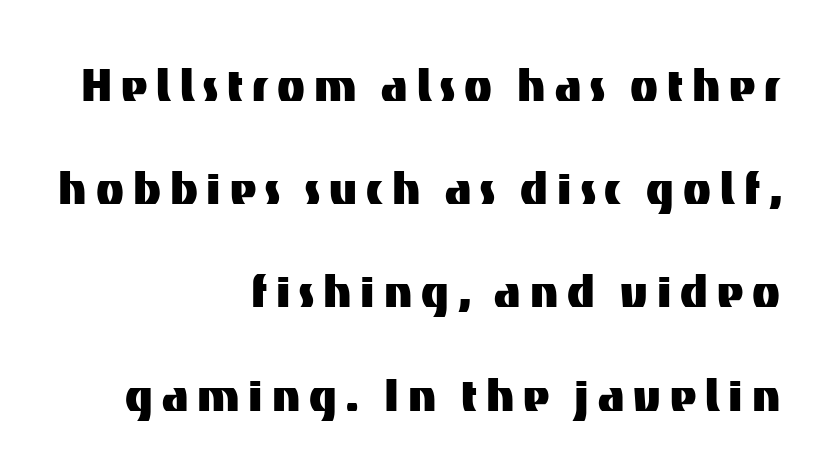
{"serif": "no", "italic": "no", "width": "normal", "stroke_contrast": "medium", "x_height": "medium", "monospaced": "no", "underline": "no", "align": "right", "line_spacing_ratio": 1.81, "glyph_px": 57}
